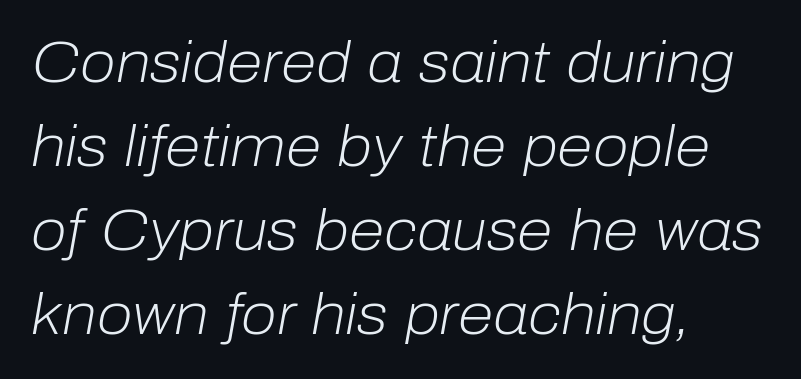
The face used here is proportionally spaced, like ordinary book or web type. Just letters on the line, the space beneath them empty. Notice how descenders clear the ascenders below comfortably — that's standard leading. The cut favours lightness, reaching ordinary text weight at its darkest. Tall strokes in this sample are angled rather than plumb. The compositor pushed each line to the left boundary.
